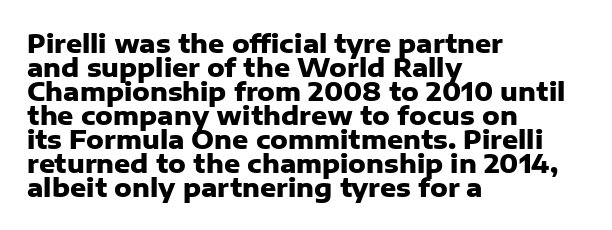
No extra tracking has been applied to these lines. Check the space under the baseline: it is left empty. The block of text is dense from top to bottom, with scant space between rows. A typesetter would mark this as roman, not italic. The strokes are fattened all the way to bold.
